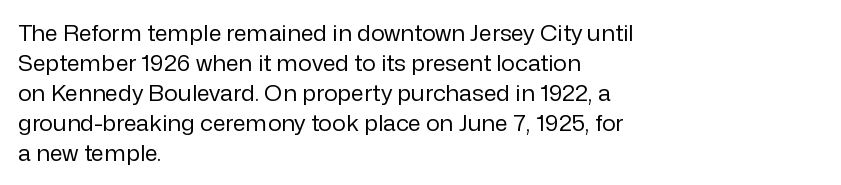
{"italic": "no", "bold": "no", "underline": "no", "align": "left", "line_spacing": "normal", "line_spacing_ratio": 1.3, "letter_spacing": "normal", "letter_spacing_em": 0.0, "glyph_px": 23}
